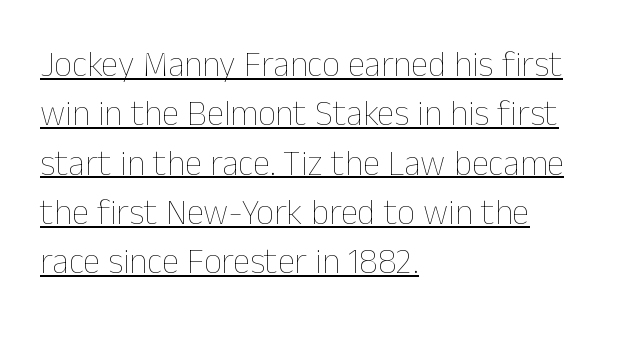
Italic: no, the glyphs are upright roman. One glance says typical: line gaps are just what's usual. The string is rendered with underlining switched on. The strokes carry an ordinary text weight at most. One-word summary of the alignment: left. Character widths vary here, with narrow letters taking less room than wide ones.
